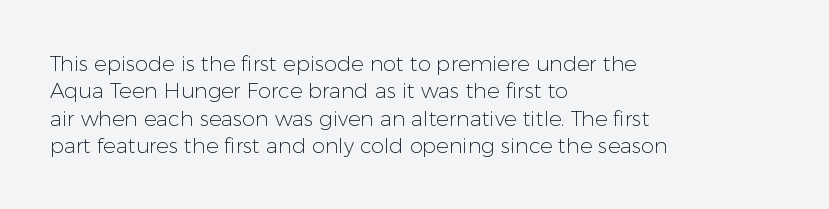
{"italic": "no", "bold": "no", "underline": "no", "align": "left", "line_spacing": "normal", "line_spacing_ratio": 1.3, "letter_spacing": "normal", "letter_spacing_em": 0.0, "glyph_px": 21}
